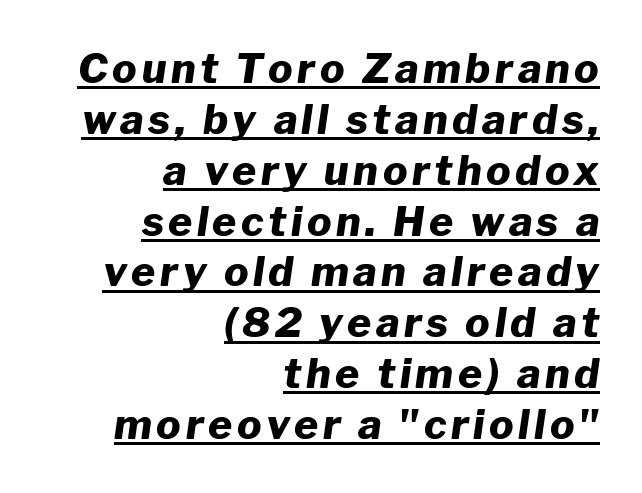
{"italic": "yes", "lean": "right", "slant_degrees": 8, "bold": "yes", "weight": "heavy", "width": "normal", "stroke_contrast": "low", "x_height": "medium", "monospaced": "no", "underline": "yes", "align": "right", "line_spacing_ratio": 1.24, "glyph_px": 41}
